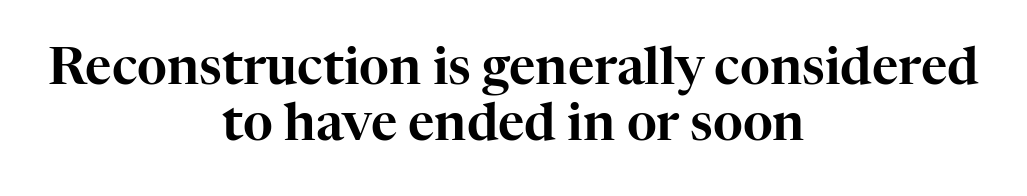
Q: Is the text italic (slanted)? A: No, it is upright.
Q: Is the typeface a serif or a sans-serif typeface? A: Serif.
Q: Is the text underlined? A: No.
Q: How is the paragraph aligned? A: Centered.
Q: Is the spacing between letters normal or unusually wide? A: Normal.
Q: Is the spacing between lines tight, normal or loose? A: Tight.
Q: Width (condensed, normal, or wide)? A: Normal.
Q: Stroke contrast? A: High.
Q: x-height? A: Medium.
Q: Monospaced? A: No.
